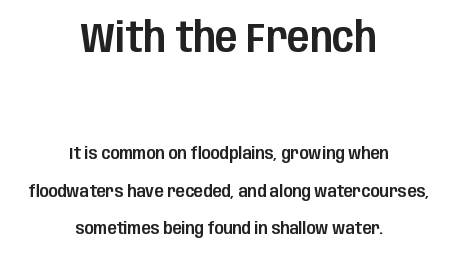
Q: Is the text italic (slanted)? A: No, it is upright.
Q: Is the typeface a serif or a sans-serif typeface? A: Sans-serif.
Q: Is the text underlined? A: No.
Q: How is the paragraph aligned? A: Centered.
Q: Is the spacing between letters normal or unusually wide? A: Normal.
Q: Is the spacing between lines tight, normal or loose? A: Loose.
Q: Which block of text is set in a larger size, the first (top) or the second (bottom)? A: The first (top) one.
Q: Width (condensed, normal, or wide)? A: Condensed.
Q: Stroke contrast? A: Low.
Q: x-height? A: Large.
Q: Monospaced? A: No.
